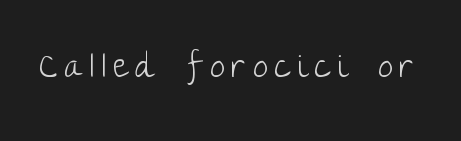
{"serif": "no", "italic": "no", "bold": "no", "weight": "light", "width": "normal", "stroke_contrast": "low", "x_height": "large", "monospaced": "no", "underline": "no", "letter_spacing": "wide", "letter_spacing_em": 0.2, "glyph_px": 34}
